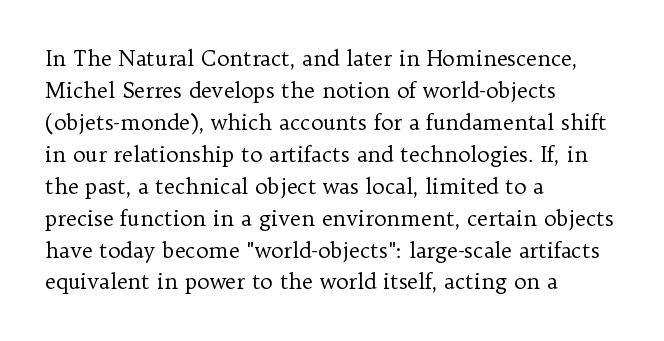
{"italic": "no", "bold": "no", "underline": "no", "align": "left", "line_spacing": "normal", "line_spacing_ratio": 1.52, "letter_spacing": "normal", "letter_spacing_em": 0.0, "glyph_px": 21}
